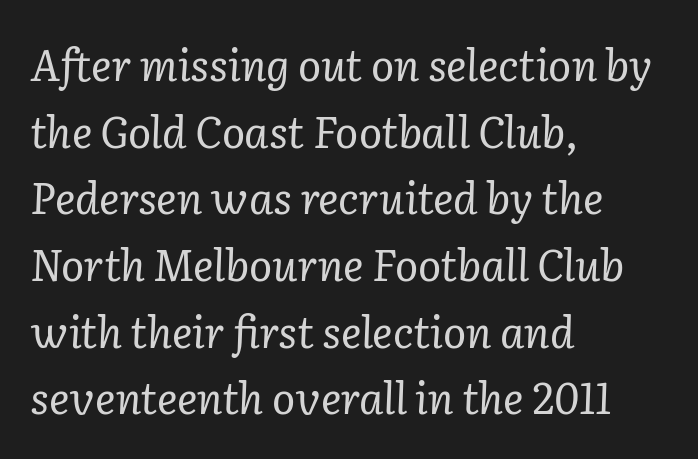
The image shows 43 px regular-weight serif type, italic (leaning right); set left-aligned, normal line spacing (1.55x), normal letter spacing, not underlined; low stroke contrast and a medium x-height.
